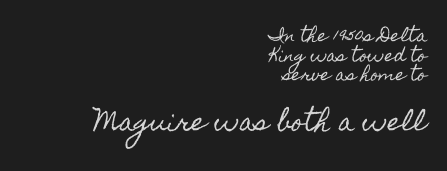
The image shows 24 px text type; set right-aligned, line spacing 1.22x, normal letter spacing, not underlined; the second (bottom) block is 1.5x larger.
